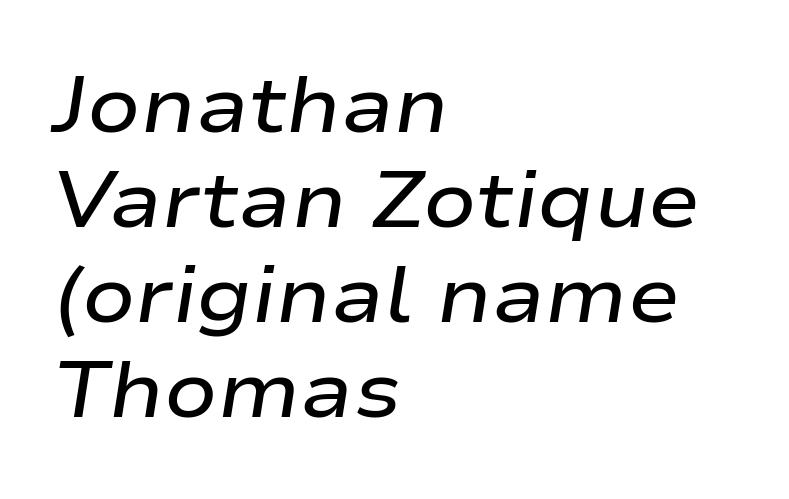
{"italic": "yes", "lean": "right", "slant_degrees": 9, "bold": "semi", "weight": "semibold", "width": "wide", "stroke_contrast": "low", "x_height": "medium", "monospaced": "no", "underline": "no", "align": "left", "line_spacing_ratio": 1.22, "letter_spacing": "normal", "letter_spacing_em": 0.0, "glyph_px": 78}
